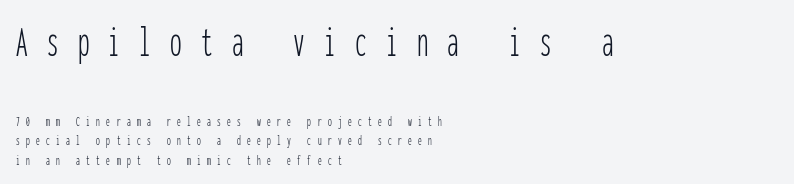
Q: Is the text bold? A: No.
Q: Is the text italic (slanted)? A: No, it is upright.
Q: Is the typeface a serif or a sans-serif typeface? A: Sans-serif.
Q: Is the text underlined? A: No.
Q: How is the paragraph aligned? A: Left-aligned.
Q: Is the spacing between letters normal or unusually wide? A: Unusually wide.
Q: Is the spacing between lines tight, normal or loose? A: Normal.
Q: Which block of text is set in a larger size, the first (top) or the second (bottom)? A: The first (top) one.
Q: Width (condensed, normal, or wide)? A: Condensed.
Q: Stroke contrast? A: Low.
Q: x-height? A: Medium.
Q: Monospaced? A: Yes.
